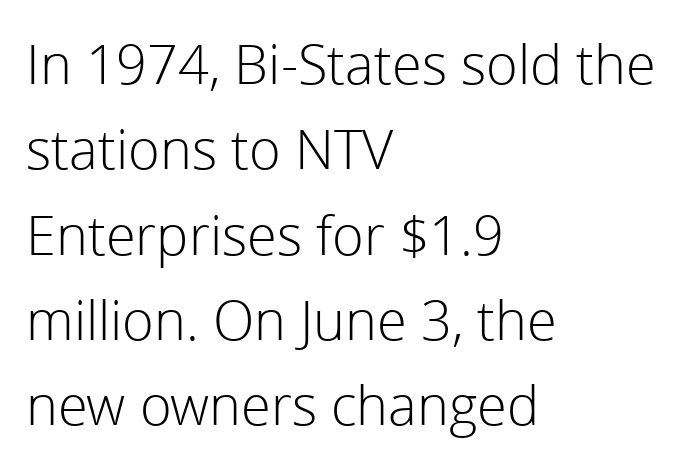
Q: Is the text bold? A: No.
Q: Is the text italic (slanted)? A: No, it is upright.
Q: Is the typeface a serif or a sans-serif typeface? A: Sans-serif.
Q: Is the text underlined? A: No.
Q: How is the paragraph aligned? A: Left-aligned.
Q: Is the spacing between letters normal or unusually wide? A: Normal.
Q: Is the spacing between lines tight, normal or loose? A: Normal.
Q: Width (condensed, normal, or wide)? A: Normal.
Q: x-height? A: Medium.
Q: Monospaced? A: No.
